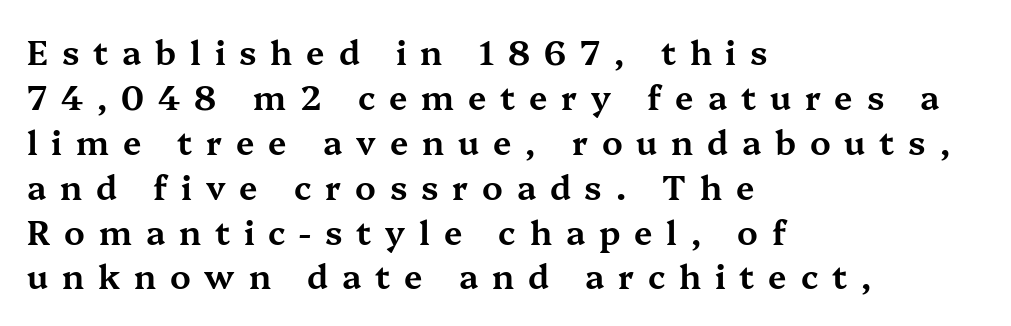
The image shows 33 px wide serif type, upright; set left-aligned, normal line spacing (1.36x), unusually wide letter spacing (+0.42 em), not underlined; medium stroke contrast and a medium x-height.
